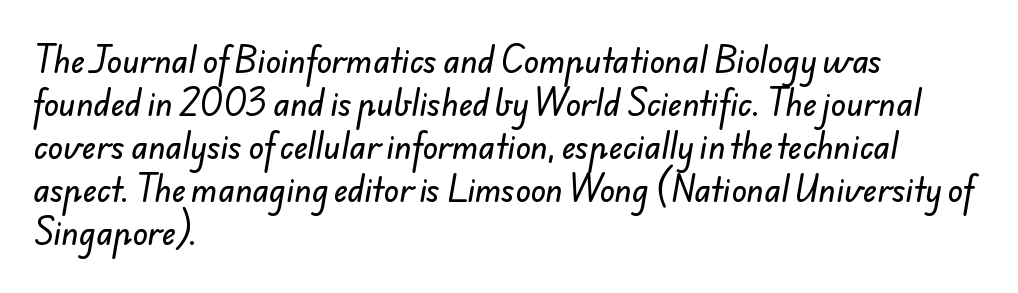
{"serif": "no", "width": "normal", "stroke_contrast": "low", "x_height": "small", "monospaced": "no", "underline": "no", "align": "left", "line_spacing": "normal", "line_spacing_ratio": 1.39, "letter_spacing": "normal", "letter_spacing_em": 0.0, "glyph_px": 31}
